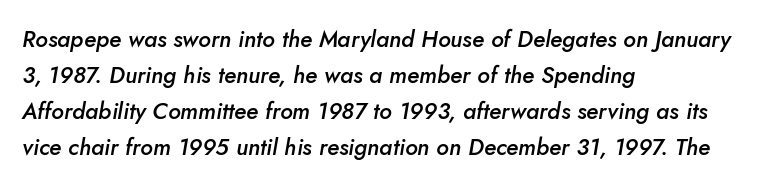
The image shows 23 px text type, italic (leaning right); set left-aligned, normal line spacing (1.57x), normal letter spacing, not underlined.
